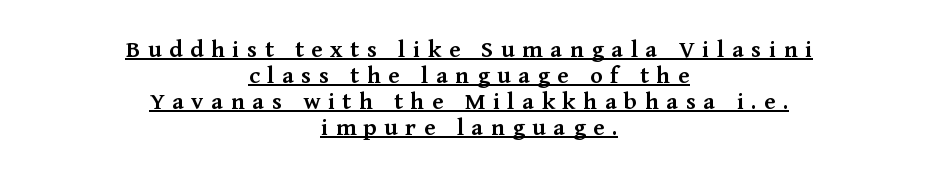
The rendering positions every line midway between the sides. Compared with undecorated copy, this sample adds a rule below the words. The letters stand straight up with perfectly vertical stems. You could barely slide anything between these rows. Typographic density is moderately raised because the face is semibold. Students, note that the glyphs here are deliberately spaced far apart.
